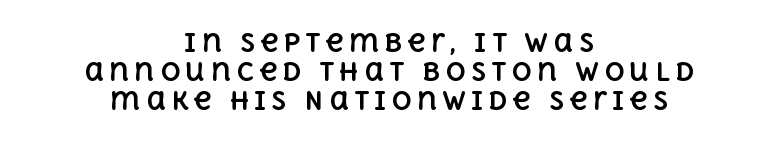
{"italic": "no", "bold": "yes", "underline": "no", "align": "center", "line_spacing_ratio": 1.17, "letter_spacing": "wide", "letter_spacing_em": 0.2, "glyph_px": 25}
